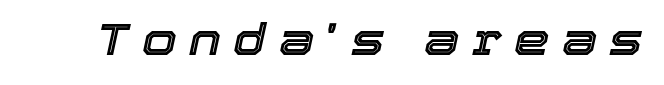
Q: Is the text italic (slanted)? A: Yes, it leans right by about 12 degrees.
Q: Is the text underlined? A: No.
Q: Is the spacing between letters normal or unusually wide? A: Unusually wide.
Q: Width (condensed, normal, or wide)? A: Normal.
Q: x-height? A: Medium.
Q: Monospaced? A: No.
